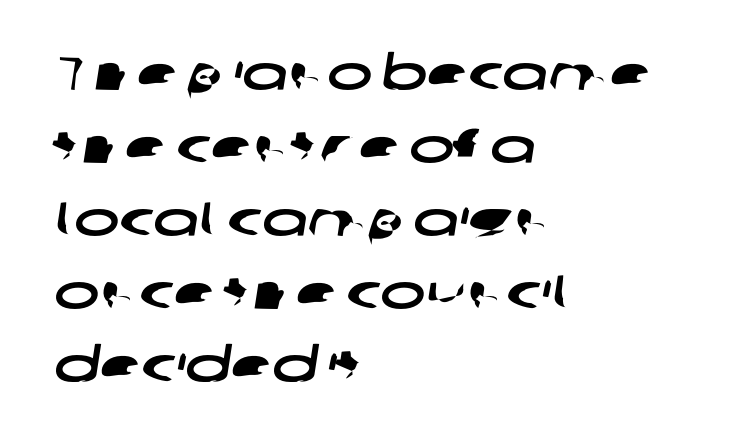
The image shows 48 px wide sans-serif type; set left-aligned, normal line spacing (1.52x), normal letter spacing, not underlined; low stroke contrast and a medium x-height.
